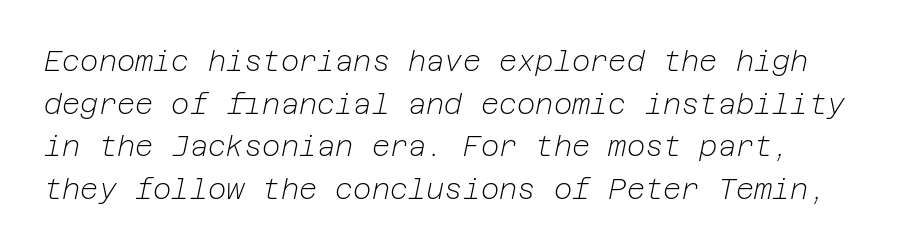
The horizontal fit of the characters is conventional and even. The font sits on the lighter half of the weight spectrum, regular included. Glance below the letters and you will spot only blank space. Designer's note — italics engaged. Notice how descenders clear the ascenders below comfortably — that's standard leading.
